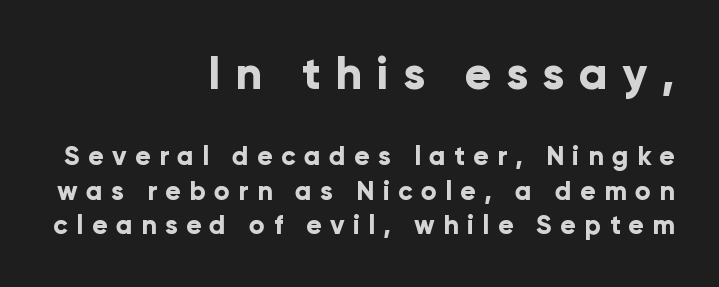
Short note: letters widely spaced. Notice how descenders clear the ascenders below comfortably — that's standard leading. Layout note: lines flush right. These lines are rendered in a variable-pitch font. The passage shown is emphatically bold.
